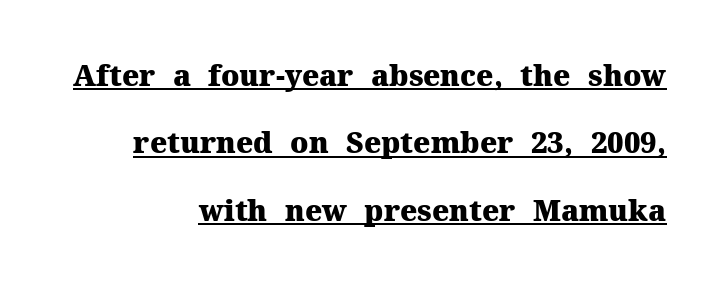
{"serif": "yes", "italic": "no", "bold": "yes", "weight": "heavy", "width": "normal", "stroke_contrast": "medium", "x_height": "medium", "monospaced": "no", "underline": "yes", "align": "right", "line_spacing": "loose", "line_spacing_ratio": 2.32, "letter_spacing": "normal", "letter_spacing_em": 0.0, "glyph_px": 29}
